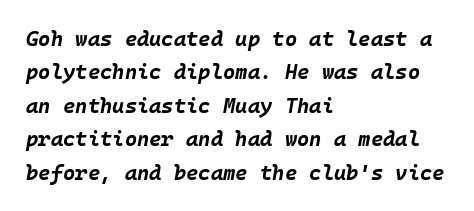
The image shows 21 px bold type, italic (leaning right); set left-aligned, normal line spacing (1.59x), normal letter spacing, not underlined.
